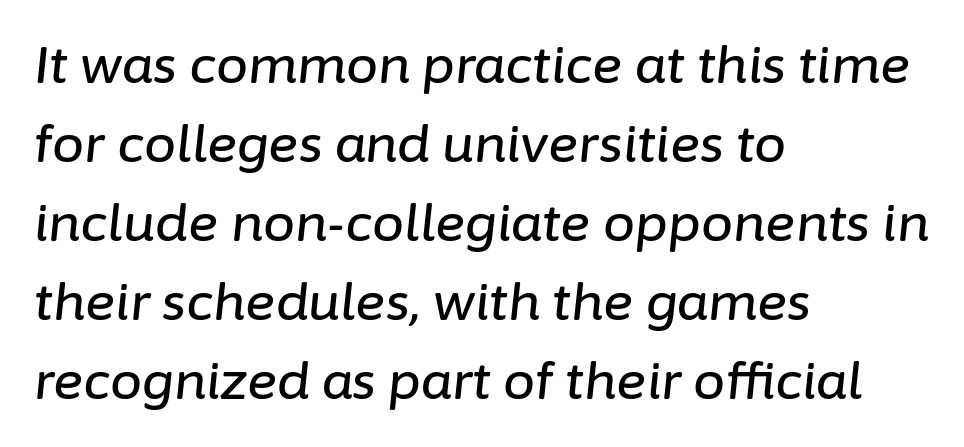
Normally led — the rows are evenly, conventionally spaced. Caption: standard tracking, unaltered. Unmarked baselines from the first word to the last. Looks like regular typesetting: each glyph gets only the width it needs. In CSS terms this would be text-align: left.
